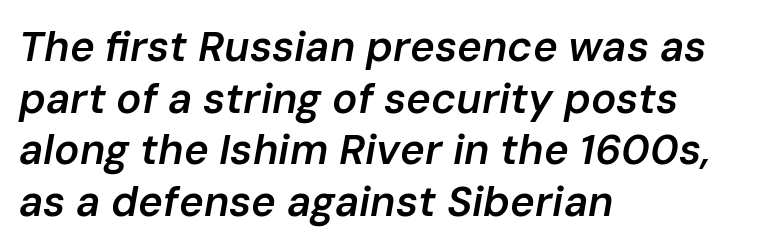
The image shows 42 px semibold type, italic (leaning right); set left-aligned, line spacing 1.23x, normal letter spacing, not underlined; low stroke contrast and a medium x-height.
